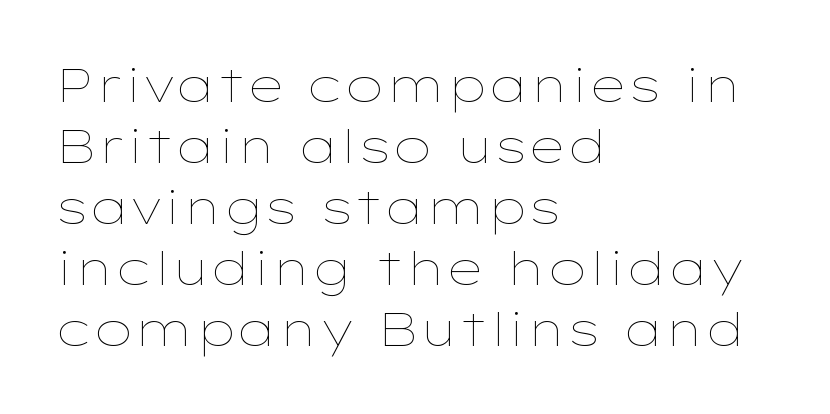
{"italic": "no", "bold": "no", "weight": "thin", "width": "wide", "stroke_contrast": "low", "x_height": "medium", "monospaced": "no", "underline": "no", "align": "left", "line_spacing": "normal", "line_spacing_ratio": 1.3, "letter_spacing": "normal", "letter_spacing_em": 0.0, "glyph_px": 47}
